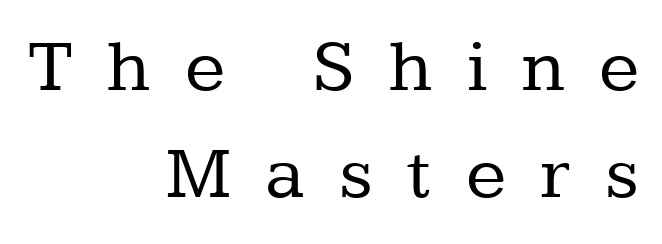
Q: Is the text bold? A: No.
Q: Is the text italic (slanted)? A: No, it is upright.
Q: Is the typeface a serif or a sans-serif typeface? A: Serif.
Q: Is the text underlined? A: No.
Q: How is the paragraph aligned? A: Right-aligned.
Q: Is the spacing between letters normal or unusually wide? A: Unusually wide.
Q: Is the spacing between lines tight, normal or loose? A: Normal.
Q: Width (condensed, normal, or wide)? A: Normal.
Q: Stroke contrast? A: Low.
Q: x-height? A: Medium.
Q: Monospaced? A: No.
